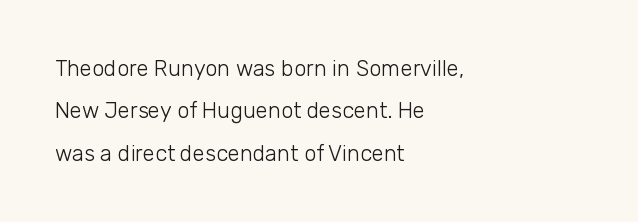
Q: Is the text bold? A: No.
Q: Is the text italic (slanted)? A: No, it is upright.
Q: Is the text underlined? A: No.
Q: How is the paragraph aligned? A: Left-aligned.
Q: Is the spacing between letters normal or unusually wide? A: Normal.
Q: Is the spacing between lines tight, normal or loose? A: Loose.
